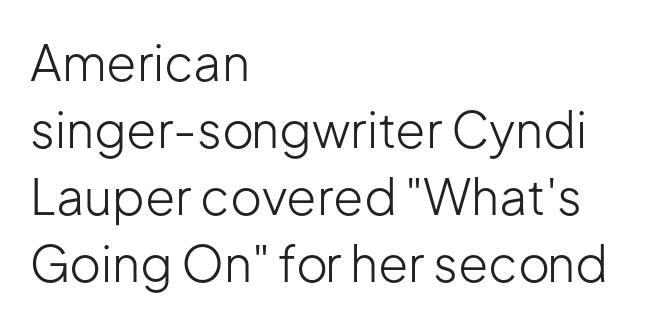
The rendering uses natural spacing where letterforms have individual widths. The rendering shows plain stroke endings on the letterforms — a sans-serif design. Every row of glyphs begins at an identical x-position on the left. The weight would be labelled regular, book, light, or lighter still.
